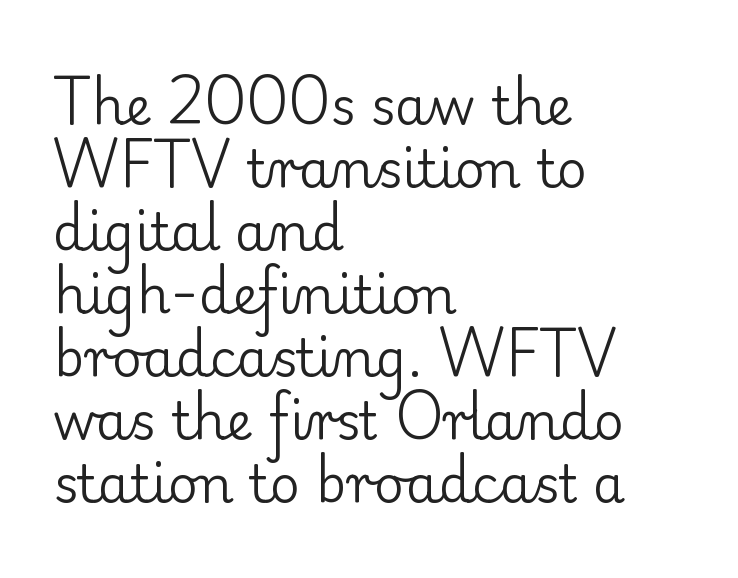
Looks like regular typesetting: each glyph gets only the width it needs. The space directly below the letters is spotless. Posture: upright roman. In CSS terms this would be text-align: left.
